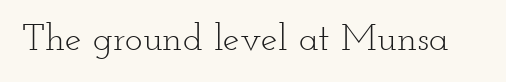
Q: Is the text bold? A: No.
Q: Is the text italic (slanted)? A: No, it is upright.
Q: Is the typeface a serif or a sans-serif typeface? A: Serif.
Q: Is the text underlined? A: No.
Q: Is the spacing between letters normal or unusually wide? A: Normal.
Q: Width (condensed, normal, or wide)? A: Wide.
Q: Stroke contrast? A: Low.
Q: x-height? A: Small.
Q: Monospaced? A: No.
